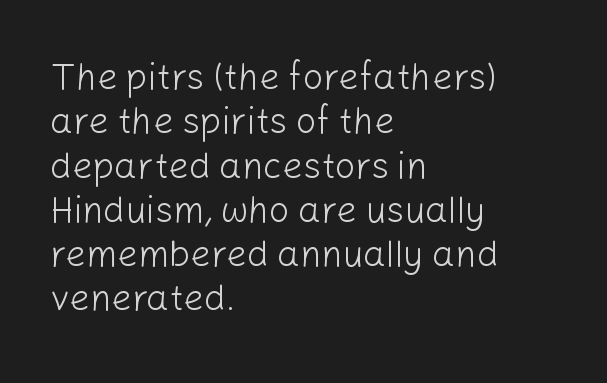
Q: Is the text bold? A: No.
Q: Is the text italic (slanted)? A: No, it is upright.
Q: Is the typeface a serif or a sans-serif typeface? A: Sans-serif.
Q: Is the text underlined? A: No.
Q: How is the paragraph aligned? A: Left-aligned.
Q: Is the spacing between letters normal or unusually wide? A: Normal.
Q: Width (condensed, normal, or wide)? A: Normal.
Q: Stroke contrast? A: Low.
Q: x-height? A: Medium.
Q: Monospaced? A: No.
